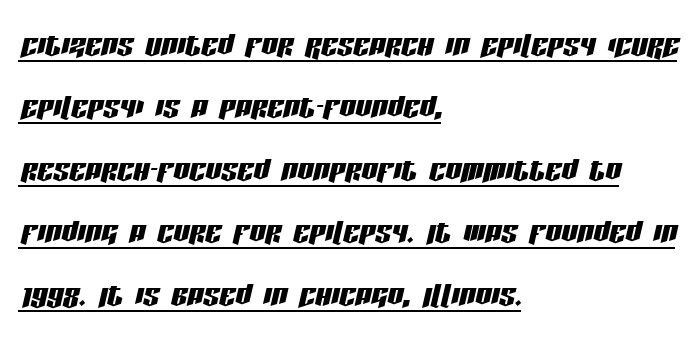
You could call the tracking neutral — neither tight nor loose. Regarding leading, the lines here are spaced in the standard way. A classic flush-left, rag-right setting is used for this passage. The rendered words wear a rule along their underside. Designer's note — italics engaged. The face used here is proportionally spaced, like ordinary book or web type.
